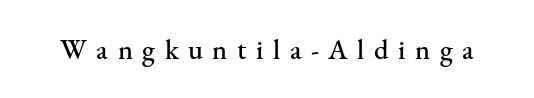
The image shows 28 px serif type, upright; set unusually wide letter spacing (+0.34 em), not underlined; medium stroke contrast and a small x-height.
